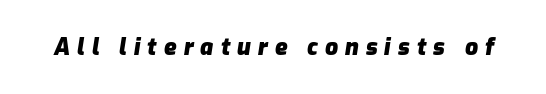
Q: Is the text bold? A: Yes.
Q: Is the text italic (slanted)? A: Yes, it leans right by about 9 degrees.
Q: Is the text underlined? A: No.
Q: Is the spacing between letters normal or unusually wide? A: Unusually wide.
